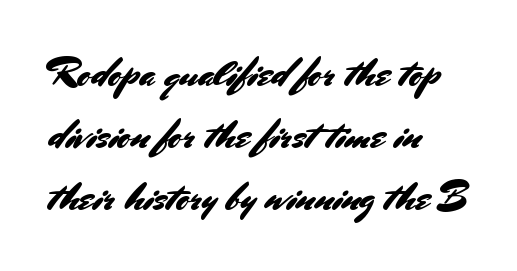
Q: Is the text italic (slanted)? A: Yes.
Q: Is the typeface a serif or a sans-serif typeface? A: Sans-serif.
Q: Is the text underlined? A: No.
Q: How is the paragraph aligned? A: Left-aligned.
Q: Is the spacing between letters normal or unusually wide? A: Normal.
Q: Is the spacing between lines tight, normal or loose? A: Normal.
Q: Width (condensed, normal, or wide)? A: Normal.
Q: Stroke contrast? A: Medium.
Q: x-height? A: Small.
Q: Monospaced? A: No.
